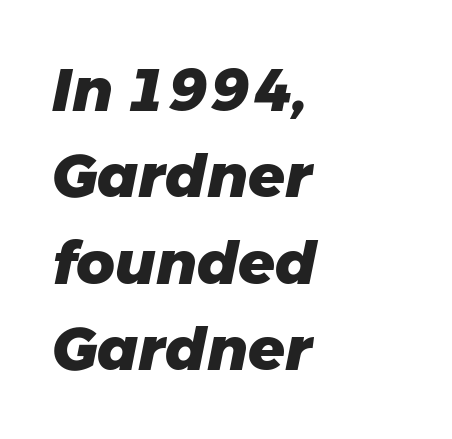
{"italic": "yes", "lean": "right", "slant_degrees": 11, "bold": "yes", "weight": "heavy", "width": "normal", "stroke_contrast": "low", "x_height": "medium", "monospaced": "no", "underline": "no", "align": "left", "line_spacing": "normal", "line_spacing_ratio": 1.44, "letter_spacing": "normal", "letter_spacing_em": 0.0, "glyph_px": 60}
